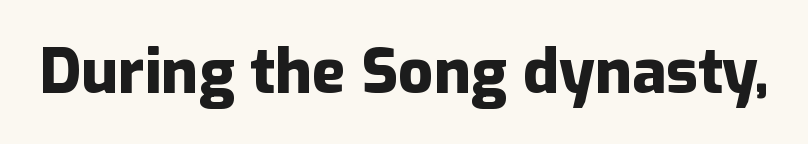
Q: Is the text bold? A: Yes.
Q: Is the text italic (slanted)? A: No, it is upright.
Q: Is the typeface a serif or a sans-serif typeface? A: Sans-serif.
Q: Is the text underlined? A: No.
Q: Is the spacing between letters normal or unusually wide? A: Normal.
Q: Width (condensed, normal, or wide)? A: Normal.
Q: Stroke contrast? A: Low.
Q: x-height? A: Medium.
Q: Monospaced? A: No.
